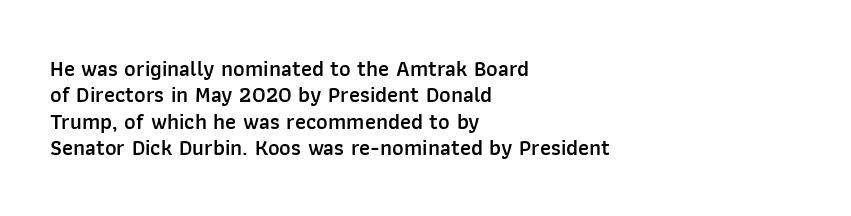
{"italic": "no", "bold": "semi", "underline": "no", "align": "left", "line_spacing_ratio": 1.2, "letter_spacing": "normal", "letter_spacing_em": 0.0, "glyph_px": 22}
